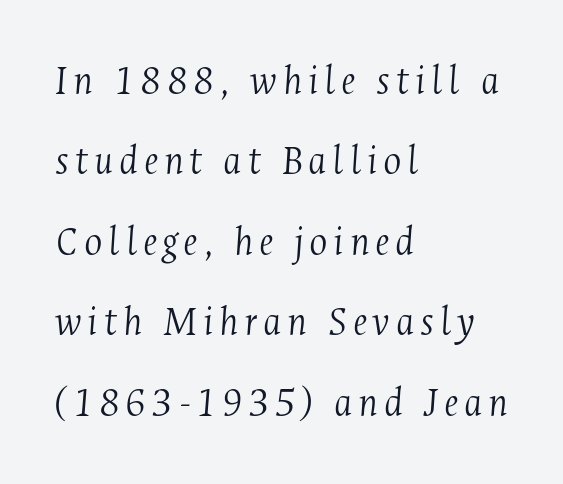
A typesetter would mark this as italic. Which margin do the lines hug? The left one — the right edge is uneven. Serif or sans? Serif — the stroke terminals have little feet. The face used here is proportionally spaced, like ordinary book or web type. This reads as an unemphasized weight, regular at the heaviest. Clear beneath every line of the passage.
